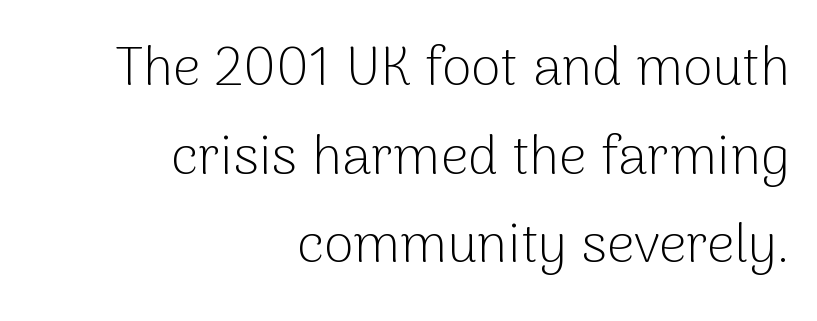
The image shows 54 px light sans-serif type, upright; set right-aligned, normal line spacing (1.64x), normal letter spacing, not underlined; low stroke contrast and a medium x-height.
